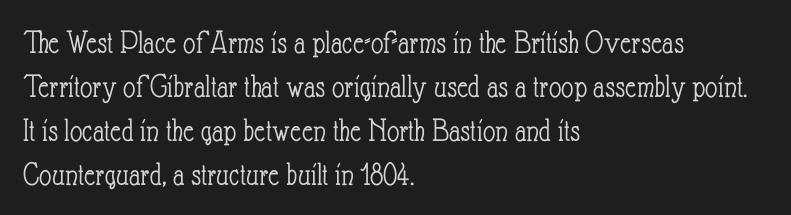
Q: Is the text bold? A: No.
Q: Is the text italic (slanted)? A: No, it is upright.
Q: Is the text underlined? A: No.
Q: How is the paragraph aligned? A: Left-aligned.
Q: Is the spacing between letters normal or unusually wide? A: Normal.
Q: Is the spacing between lines tight, normal or loose? A: Normal.
Q: Width (condensed, normal, or wide)? A: Condensed.
Q: Stroke contrast? A: Low.
Q: x-height? A: Small.
Q: Monospaced? A: No.
